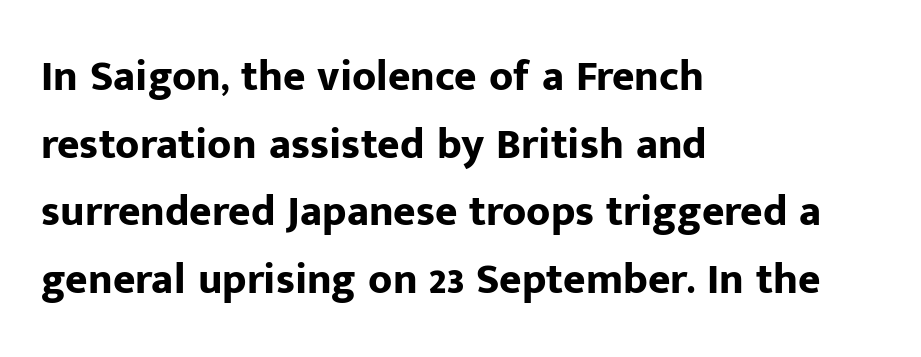
{"serif": "no", "italic": "no", "bold": "yes", "weight": "bold", "width": "normal", "stroke_contrast": "low", "x_height": "medium", "monospaced": "no", "underline": "no", "align": "left", "line_spacing": "normal", "line_spacing_ratio": 1.57, "letter_spacing": "normal", "letter_spacing_em": 0.0, "glyph_px": 43}
